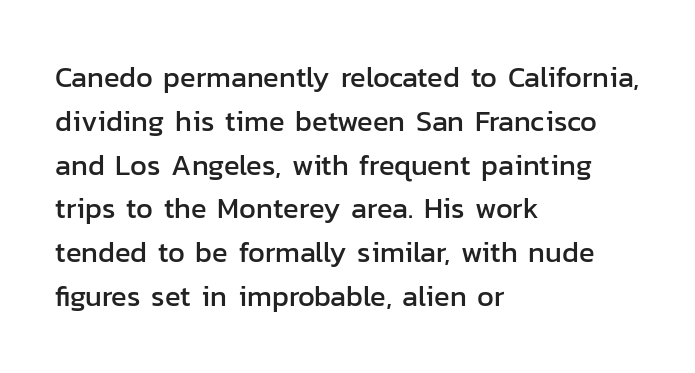
Q: Is the text italic (slanted)? A: No, it is upright.
Q: Is the typeface a serif or a sans-serif typeface? A: Sans-serif.
Q: Is the text underlined? A: No.
Q: How is the paragraph aligned? A: Left-aligned.
Q: Is the spacing between letters normal or unusually wide? A: Normal.
Q: Is the spacing between lines tight, normal or loose? A: Normal.
Q: Width (condensed, normal, or wide)? A: Normal.
Q: Stroke contrast? A: Low.
Q: x-height? A: Medium.
Q: Monospaced? A: No.
